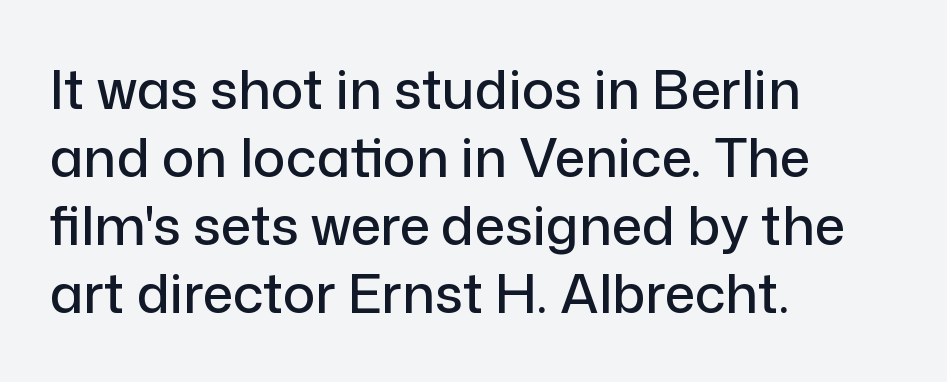
Reading down the column, the eye jumps a familiar distance to each next line. The letters stand straight up with perfectly vertical stems. Observe the ordinary spacing: letters are neighbours, not strangers. This sample has the flowing, uneven cadence of proportional lettering. Caption: multi-line text, flush left, ragged right.
